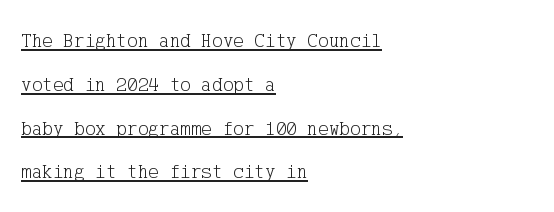
{"italic": "no", "bold": "no", "underline": "yes", "align": "left", "line_spacing": "loose", "line_spacing_ratio": 2.19, "letter_spacing": "normal", "letter_spacing_em": 0.0, "glyph_px": 20}
